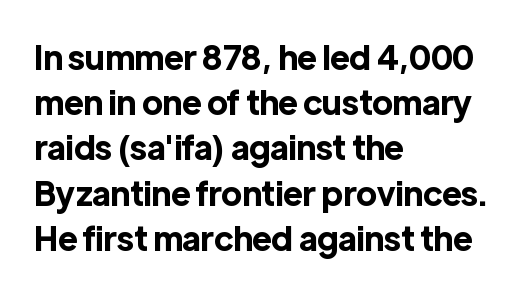
Q: Is the text bold? A: Yes.
Q: Is the text italic (slanted)? A: No, it is upright.
Q: Is the typeface a serif or a sans-serif typeface? A: Sans-serif.
Q: Is the text underlined? A: No.
Q: How is the paragraph aligned? A: Left-aligned.
Q: Is the spacing between letters normal or unusually wide? A: Normal.
Q: Is the spacing between lines tight, normal or loose? A: Normal.
Q: Width (condensed, normal, or wide)? A: Normal.
Q: x-height? A: Medium.
Q: Monospaced? A: No.
